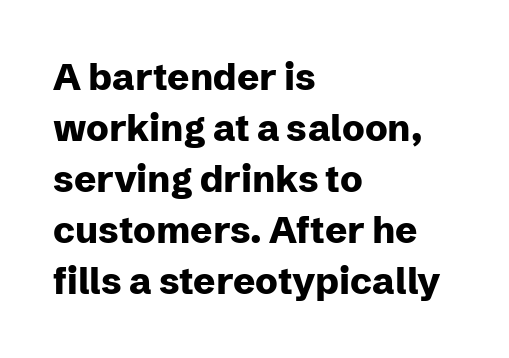
Plain, unruled lines of type. The lines are quadded left. Style check: upright. Heavy-handed strokes throughout: this text is bold.
